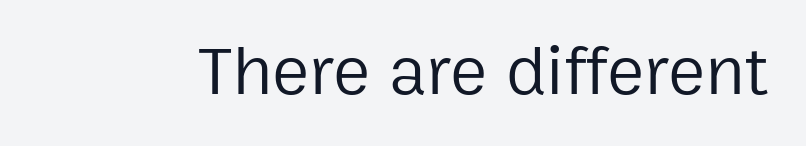
Q: Is the text bold? A: No.
Q: Is the text italic (slanted)? A: No, it is upright.
Q: Is the typeface a serif or a sans-serif typeface? A: Sans-serif.
Q: Is the text underlined? A: No.
Q: Is the spacing between letters normal or unusually wide? A: Normal.
Q: Width (condensed, normal, or wide)? A: Normal.
Q: Stroke contrast? A: Low.
Q: x-height? A: Medium.
Q: Monospaced? A: No.
